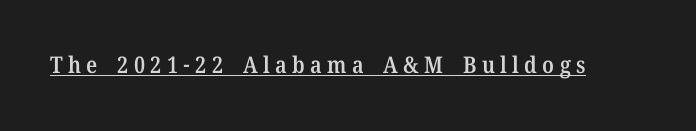
The image shows 23 px text type, upright; set unusually wide letter spacing (+0.23 em), underlined.
